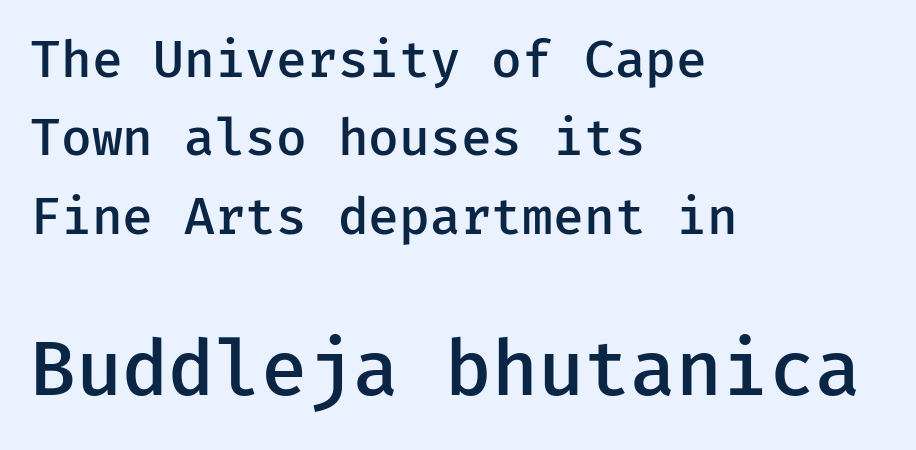
{"serif": "no", "italic": "no", "bold": "semi", "weight": "semibold", "width": "normal", "stroke_contrast": "low", "x_height": "medium", "underline": "no", "align": "left", "line_spacing": "normal", "line_spacing_ratio": 1.57, "letter_spacing": "normal", "letter_spacing_em": 0.0, "larger_block": "second", "size_ratio": 1.5, "glyph_px": 75}
